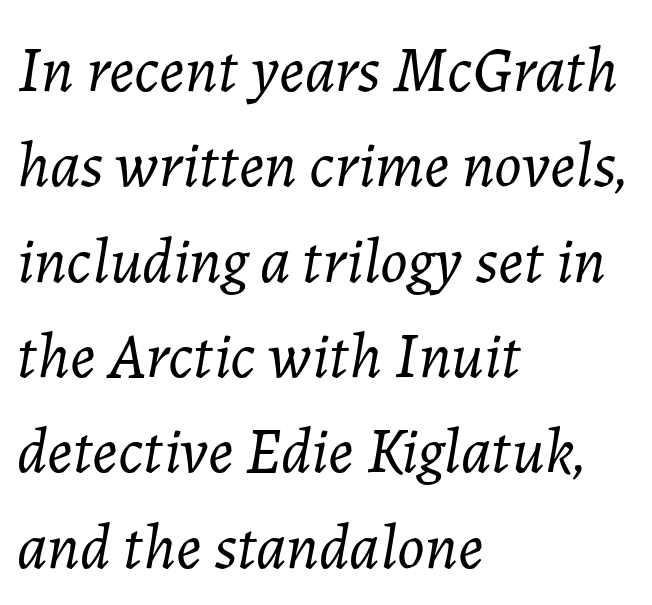
The text carries the slant typical of an italic or oblique font. This sample uses plain, unmodified letter spacing. Weight: in the light-to-regular range. A typesetter would call this proportional, since set widths differ per character.
